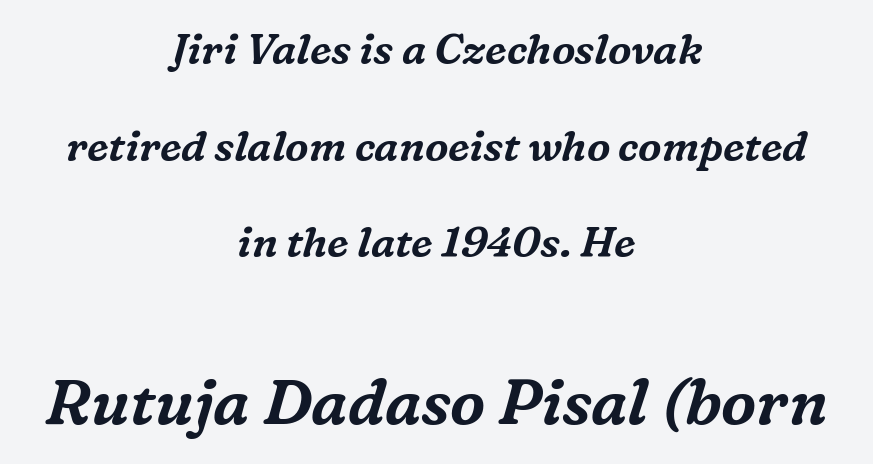
Caption: multi-line text, centered on the measure. Bare-footed words on every line. Characters are canted at an angle relative to the baseline's perpendicular. Think of a printed novel: that variable character pitch is what you see here. The passage shown has conventional tracking throughout. The face used here is seriffed, in the tradition of book romans.
